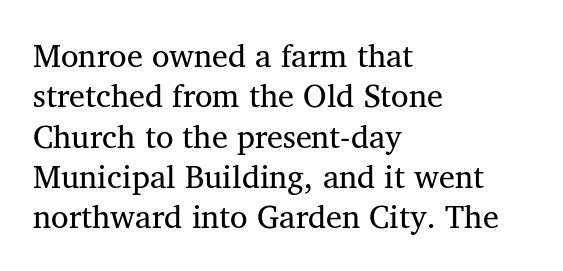
Q: Is the text bold? A: No.
Q: Is the text italic (slanted)? A: No, it is upright.
Q: Is the typeface a serif or a sans-serif typeface? A: Serif.
Q: Is the text underlined? A: No.
Q: How is the paragraph aligned? A: Left-aligned.
Q: Is the spacing between letters normal or unusually wide? A: Normal.
Q: Is the spacing between lines tight, normal or loose? A: Normal.
Q: Width (condensed, normal, or wide)? A: Normal.
Q: Stroke contrast? A: Medium.
Q: x-height? A: Medium.
Q: Monospaced? A: No.
